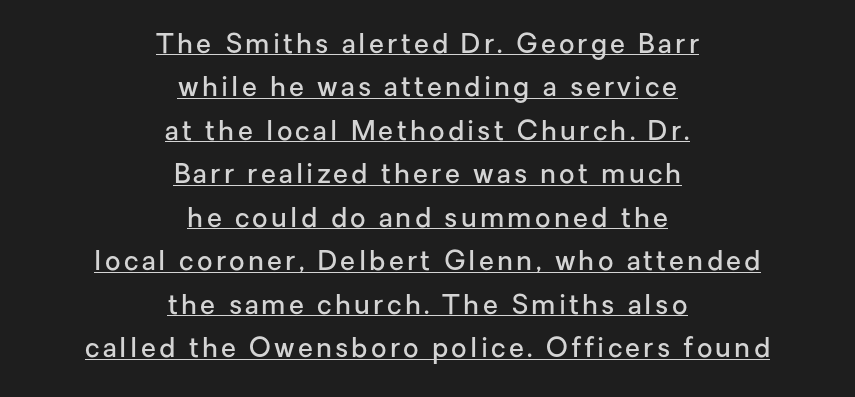
Bold? Not quite — semibold, heavier than regular but stopping short. Notice how descenders clear the ascenders below comfortably — that's standard leading. Every character sits straight up, as roman type does. Compared with undecorated copy, this sample adds a rule below the words.
